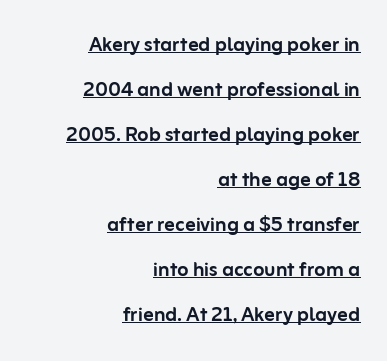
Q: Is the text italic (slanted)? A: No, it is upright.
Q: Is the text underlined? A: Yes.
Q: How is the paragraph aligned? A: Right-aligned.
Q: Is the spacing between letters normal or unusually wide? A: Normal.
